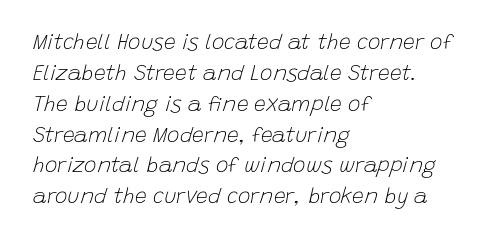
The image shows 21 px text type, italic (leaning right); set left-aligned, normal line spacing (1.47x), normal letter spacing, not underlined.
